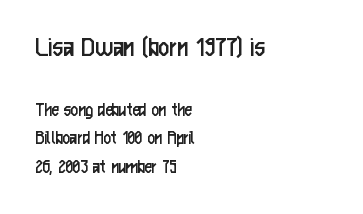
The image shows 30 px regular-weight, condensed sans-serif type, upright; set left-aligned, normal line spacing (1.43x), normal letter spacing, not underlined; the first (top) block is 1.5x larger; low stroke contrast and a medium x-height.
